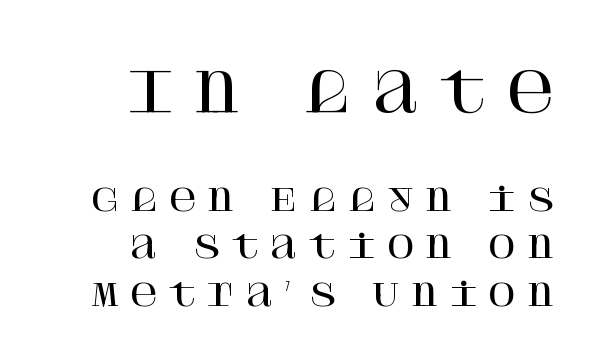
Every character sits straight up, as roman type does. The rendering inserts visible extra space after every character. A bare baseline throughout the passage. Whoever set this made the first block the dominant, larger element. The leading is moderate, giving the passage an even texture.
